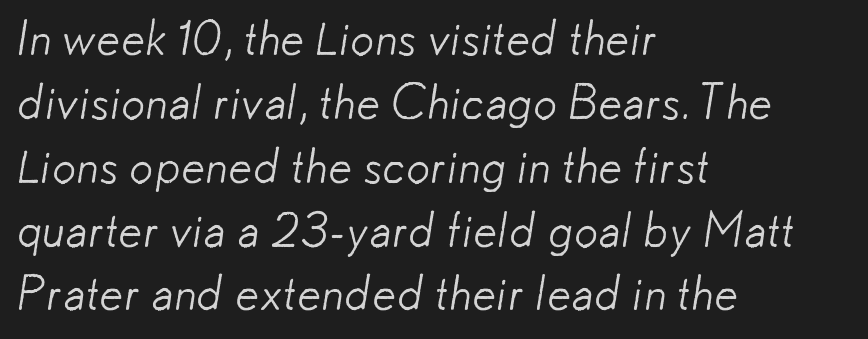
Q: Is the text bold? A: No.
Q: Is the typeface a serif or a sans-serif typeface? A: Sans-serif.
Q: Is the text underlined? A: No.
Q: How is the paragraph aligned? A: Left-aligned.
Q: Is the spacing between letters normal or unusually wide? A: Normal.
Q: Is the spacing between lines tight, normal or loose? A: Normal.
Q: Width (condensed, normal, or wide)? A: Normal.
Q: Stroke contrast? A: Low.
Q: x-height? A: Small.
Q: Monospaced? A: No.
